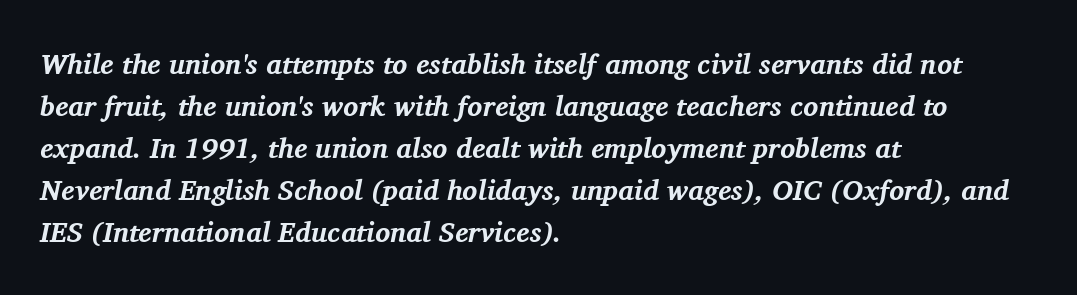
The image shows 28 px bold serif type, italic (leaning right); set left-aligned, normal line spacing (1.5x), normal letter spacing, not underlined; medium stroke contrast and a medium x-height.
